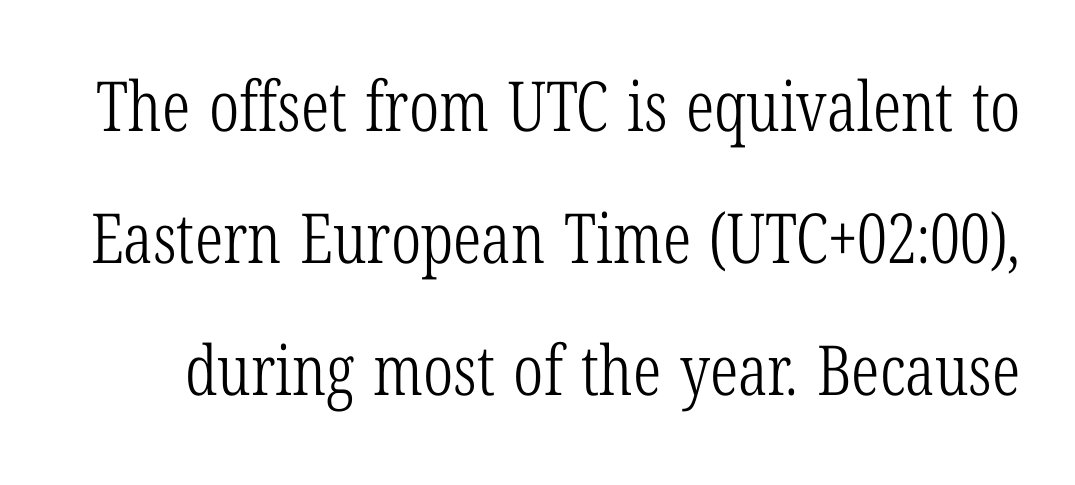
The image shows 69 px light, condensed serif type, upright; set loose line spacing (1.91x), normal letter spacing, not underlined; low stroke contrast and a medium x-height.
